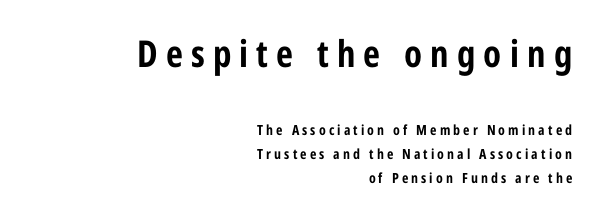
The image shows 37 px bold, condensed sans-serif type, upright; set right-aligned, line spacing 1.72x, unusually wide letter spacing (+0.22 em), not underlined; the first (top) block is 2.64x larger; low stroke contrast and a medium x-height.
